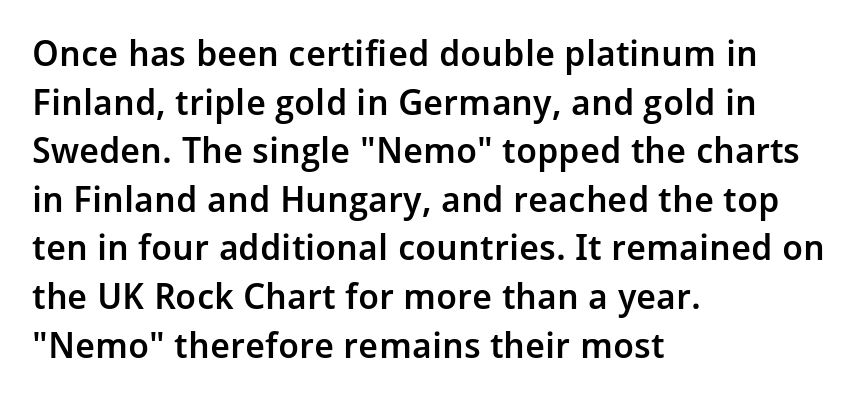
Letters rest on an invisible, unmarked baseline. No italicization has been applied; the sample stays upright. This rendering uses left alignment, leaving the right contour irregular. These lines carry some extra weight — a demibold, not a full bold.
